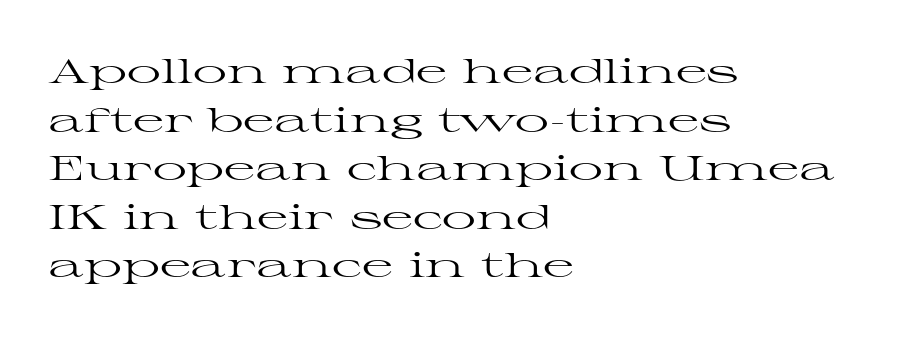
The image shows 34 px regular-weight, wide serif type, upright; set left-aligned, normal line spacing (1.43x), normal letter spacing, not underlined; high stroke contrast and a medium x-height.
